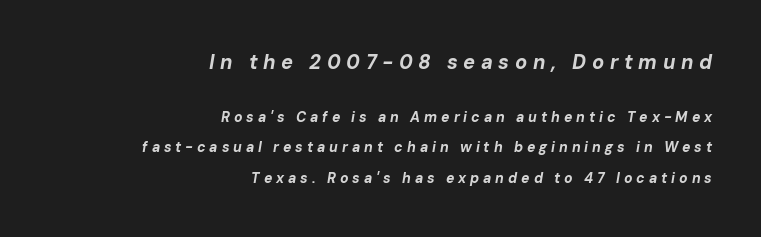
In terms of posture, this sample is oblique. The baseline area is clear. Thick stems and heavy bowls — unmistakably bold. Leftover space on each line is placed entirely before the opening word. Character size in the leading block exceeds that of the trailing block. Airy leading.
